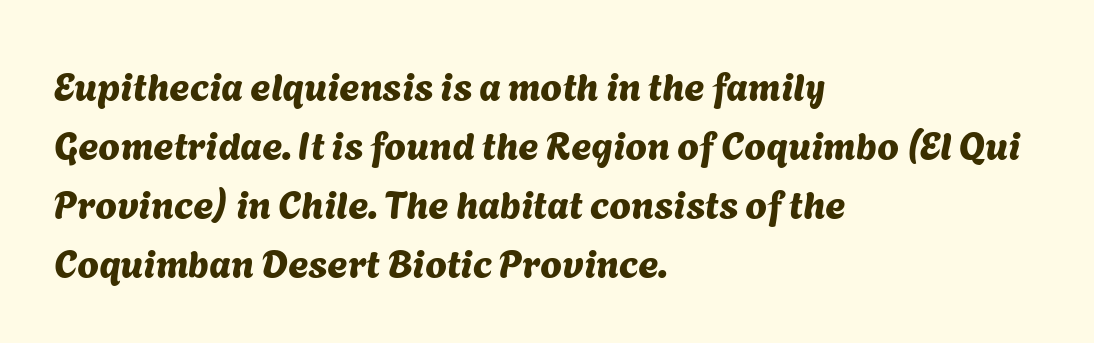
The image shows 39 px sans-serif type; set left-aligned, normal line spacing (1.51x), normal letter spacing, not underlined; medium stroke contrast and a medium x-height.
